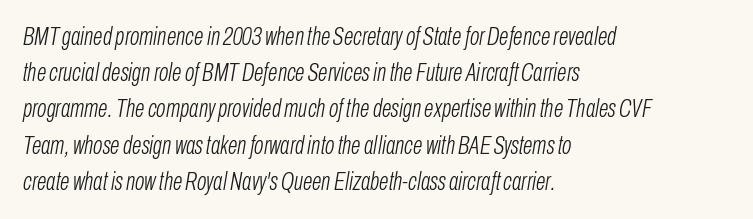
{"italic": "yes", "lean": "right", "slant_degrees": 10, "bold": "no", "underline": "no", "align": "left", "line_spacing": "normal", "line_spacing_ratio": 1.45, "letter_spacing": "normal", "letter_spacing_em": 0.0, "glyph_px": 25}
